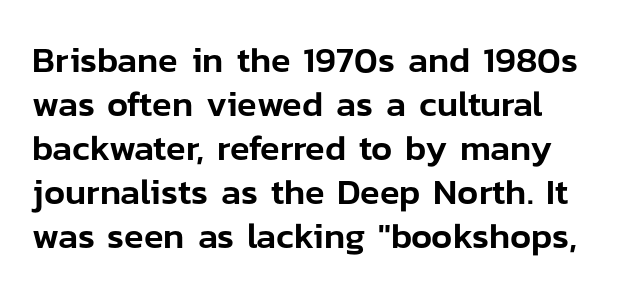
{"serif": "no", "italic": "no", "width": "normal", "stroke_contrast": "low", "x_height": "medium", "monospaced": "no", "underline": "no", "align": "left", "line_spacing_ratio": 1.22, "letter_spacing": "normal", "letter_spacing_em": 0.0, "glyph_px": 36}
